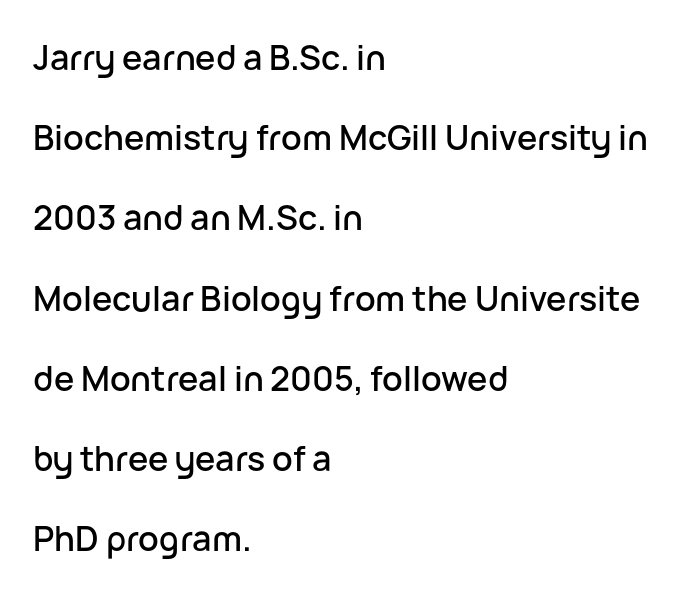
Q: Is the text italic (slanted)? A: No, it is upright.
Q: Is the typeface a serif or a sans-serif typeface? A: Sans-serif.
Q: Is the text underlined? A: No.
Q: How is the paragraph aligned? A: Left-aligned.
Q: Is the spacing between letters normal or unusually wide? A: Normal.
Q: Is the spacing between lines tight, normal or loose? A: Loose.
Q: Width (condensed, normal, or wide)? A: Normal.
Q: Stroke contrast? A: Low.
Q: x-height? A: Medium.
Q: Monospaced? A: No.
